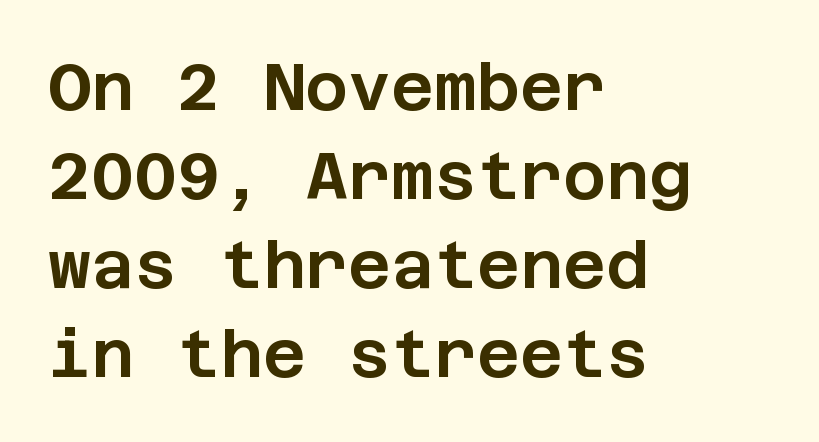
Only glyphs here, with clear space below each row. Nothing sits at the stroke ends, so this counts as sans-serif. It's the straight-up-and-down kind of type. The rows are spaced the way most documents space them. Horizontally, the lines are justified to the leading edge only. Tracking value appears to be zero — textbook default spacing.
